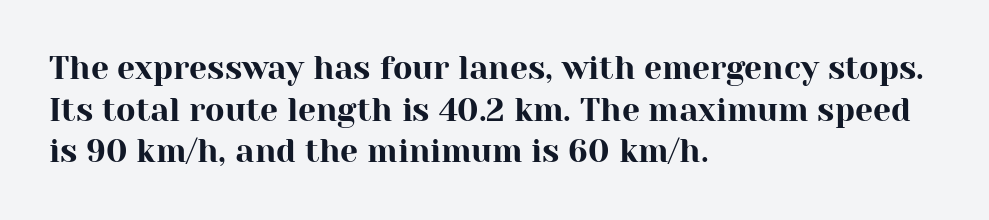
Alignment: flush left. What kind of face is this? One with serifs. A typesetter would call this proportional, since set widths differ per character. Compared with typical paragraphs, the rows here are spaced about the same. A clean baseline with only descenders dipping below it.
